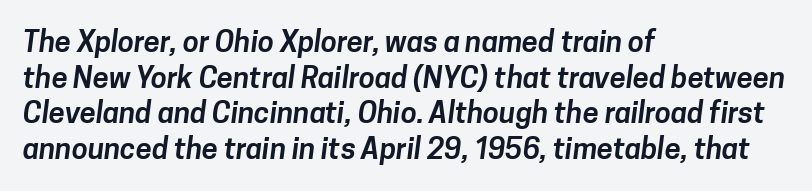
{"serif": "no", "width": "normal", "stroke_contrast": "low", "x_height": "medium", "monospaced": "no", "underline": "no", "align": "left", "line_spacing_ratio": 1.23, "letter_spacing": "normal", "letter_spacing_em": 0.0, "glyph_px": 29}
